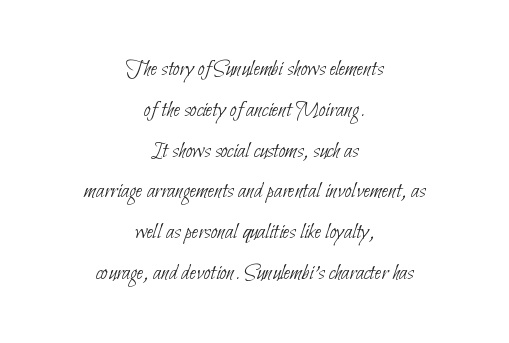
{"bold": "no", "underline": "no", "align": "center", "line_spacing": "normal", "line_spacing_ratio": 1.7, "letter_spacing": "normal", "letter_spacing_em": 0.0, "glyph_px": 24}
